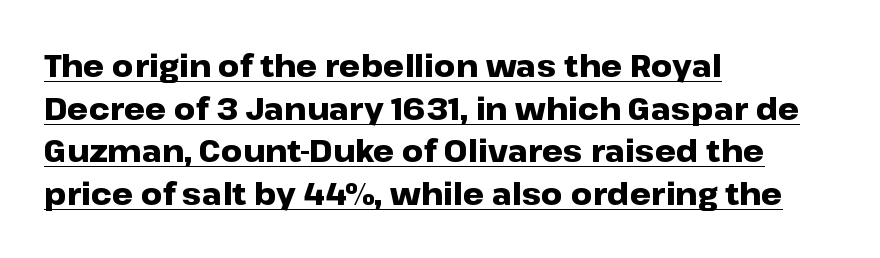
Q: Is the text bold? A: Yes.
Q: Is the text italic (slanted)? A: No, it is upright.
Q: Is the typeface a serif or a sans-serif typeface? A: Sans-serif.
Q: Is the text underlined? A: Yes.
Q: How is the paragraph aligned? A: Left-aligned.
Q: Is the spacing between letters normal or unusually wide? A: Normal.
Q: Is the spacing between lines tight, normal or loose? A: Normal.
Q: Width (condensed, normal, or wide)? A: Wide.
Q: Stroke contrast? A: Low.
Q: x-height? A: Medium.
Q: Monospaced? A: No.
